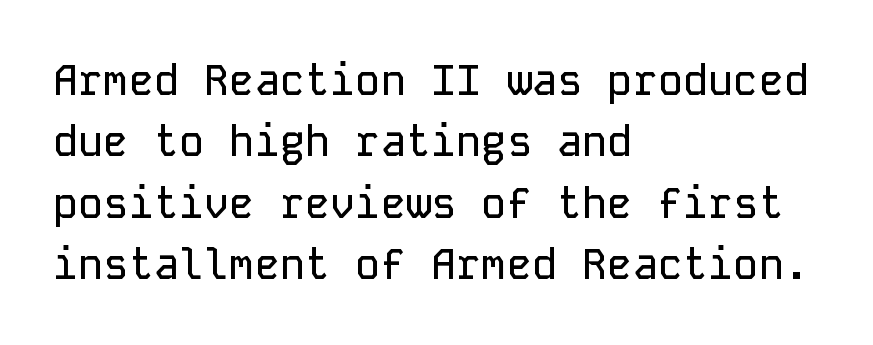
What kind of face is this? One without serifs — a sans. A student would call this left alignment; a typographer would say flush left, rag right. Caption: standard tracking, unaltered. Honestly, the row spacing looks completely unremarkable. Spacing verdict: monospaced, one width for all characters. The foot of each line stays bare and open.
